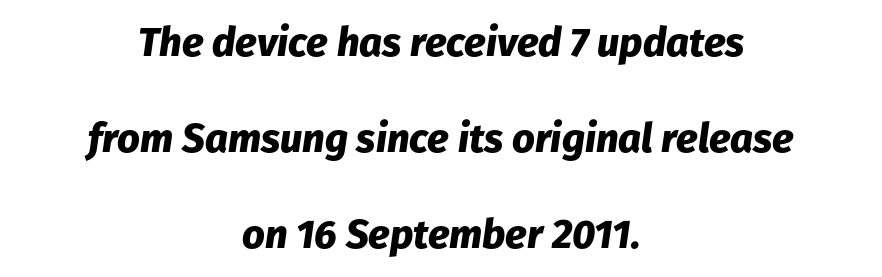
The space beneath each line is pristine and unruled. Caption: standard tracking, unaltered. Where is the straight margin? There isn't one; the lines are centered. The rendering uses natural spacing where letterforms have individual widths.
